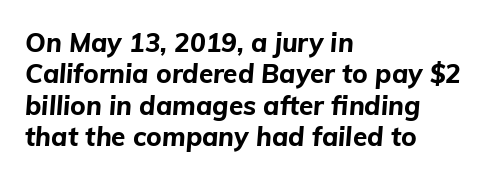
The image shows 26 px bold type, italic (leaning right); set left-aligned, line spacing 1.21x, normal letter spacing, not underlined.
